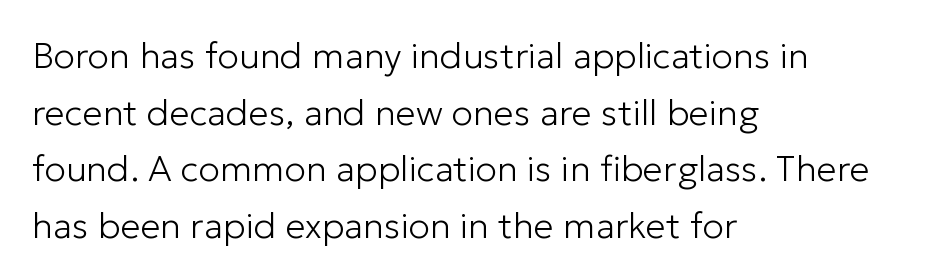
{"serif": "no", "italic": "no", "bold": "no", "weight": "light", "width": "normal", "stroke_contrast": "low", "x_height": "medium", "monospaced": "no", "underline": "no", "align": "left", "line_spacing": "normal", "line_spacing_ratio": 1.57, "letter_spacing": "normal", "letter_spacing_em": 0.0, "glyph_px": 36}
